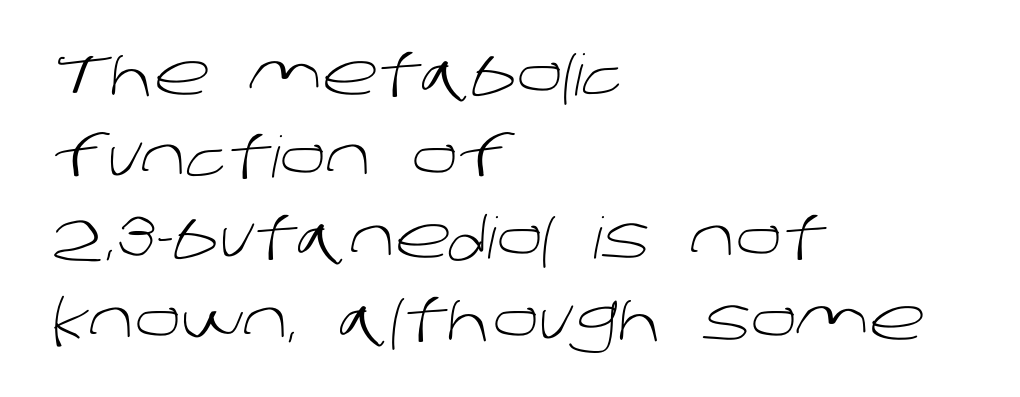
{"serif": "no", "bold": "no", "weight": "light", "width": "normal", "stroke_contrast": "low", "x_height": "large", "monospaced": "no", "underline": "no", "align": "left", "line_spacing": "normal", "line_spacing_ratio": 1.43, "letter_spacing": "normal", "letter_spacing_em": 0.0, "glyph_px": 57}
